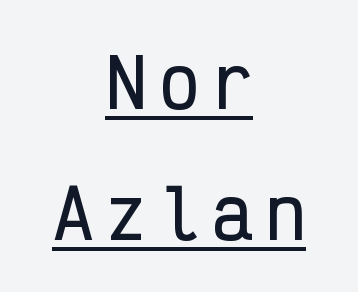
{"serif": "no", "italic": "no", "width": "condensed", "stroke_contrast": "low", "x_height": "medium", "monospaced": "yes", "underline": "yes", "align": "center", "line_spacing": "loose", "line_spacing_ratio": 1.93, "glyph_px": 68}
